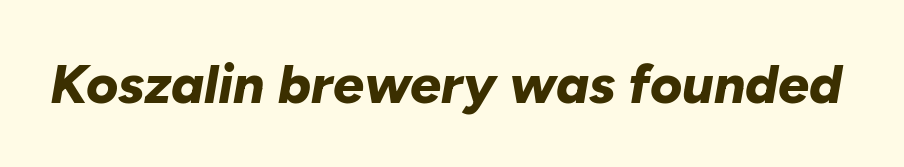
The image shows 55 px bold type, italic (leaning right); set normal letter spacing, not underlined; low stroke contrast and a medium x-height.
